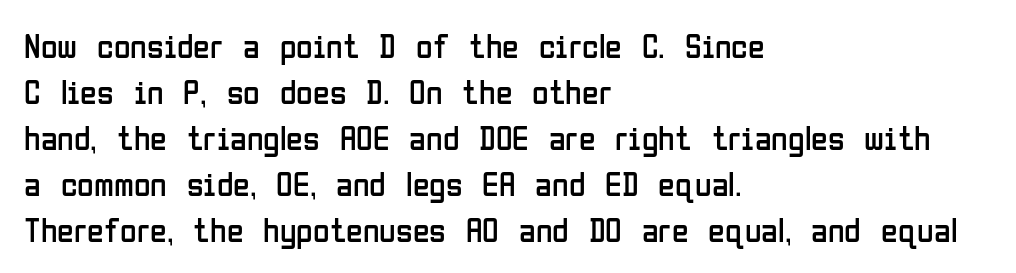
Note: no serifs on the glyphs. Think of a printed novel: that variable character pitch is what you see here. The letters stand straight up with perfectly vertical stems. The line-height multiplier appears to be the usual default. Which margin do the lines hug? The left one — the right edge is uneven. Observe the ordinary spacing: letters are neighbours, not strangers.
